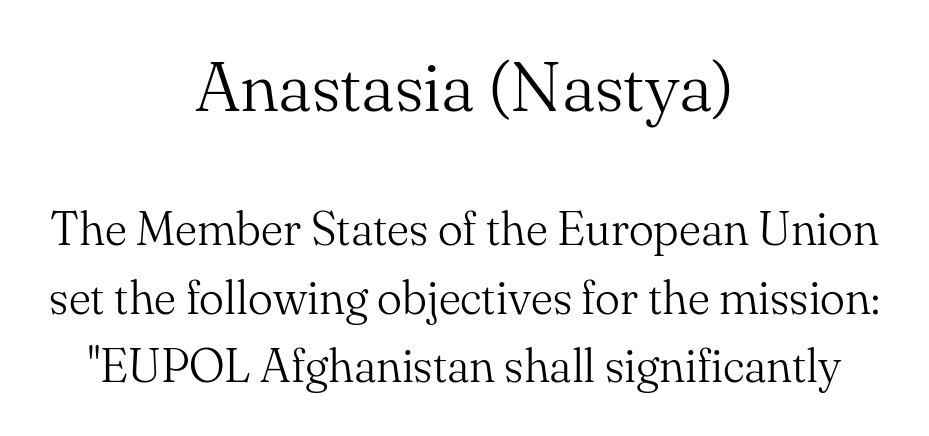
{"serif": "yes", "italic": "no", "bold": "no", "weight": "light", "width": "normal", "stroke_contrast": "medium", "x_height": "small", "monospaced": "no", "underline": "no", "align": "center", "line_spacing": "normal", "line_spacing_ratio": 1.45, "letter_spacing": "normal", "letter_spacing_em": 0.0, "larger_block": "first", "size_ratio": 1.49, "glyph_px": 70}
